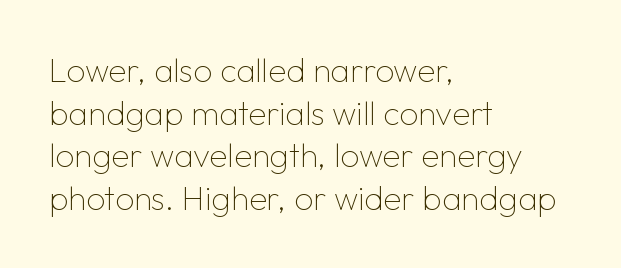
Is this a fixed-width face? No — the glyphs have proportional, varying widths. The line texture is even and compact thanks to regular tracking. Reading down the column, the eye jumps a familiar distance to each next line. Summary of weight: not heavy and not bold.
